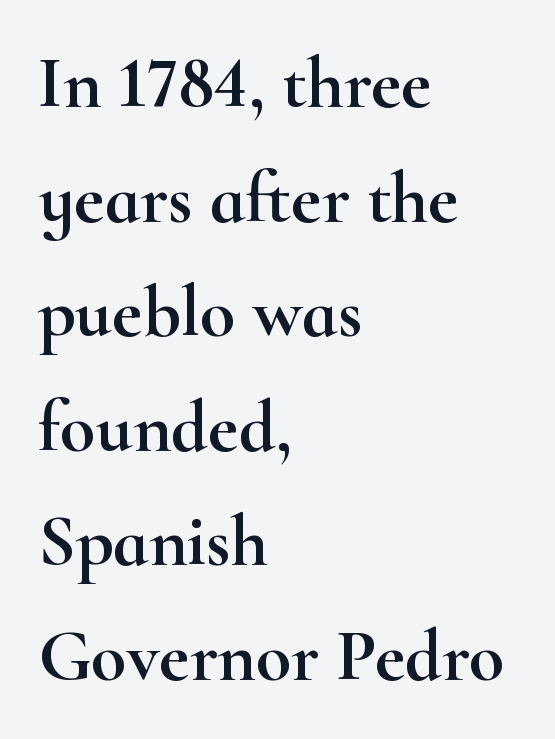
A classic flush-left, rag-right setting is used for this passage. Ascenders rise straight up at ninety degrees. The font family rendered here belongs to the serif group. Spacing verdict: proportional, widths tailored to each character. The strip under each line holds only bare page. The space between consecutive lines is moderate.
